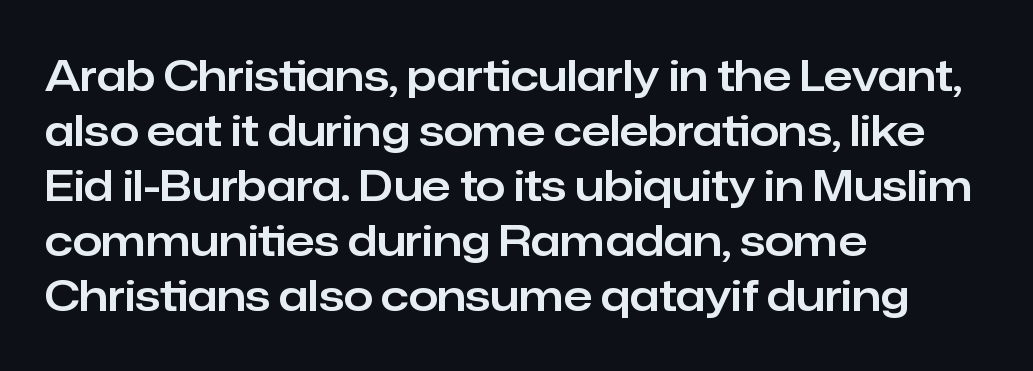
{"serif": "no", "italic": "no", "width": "normal", "stroke_contrast": "low", "x_height": "medium", "monospaced": "no", "underline": "no", "align": "left", "line_spacing": "normal", "line_spacing_ratio": 1.31, "letter_spacing": "normal", "letter_spacing_em": 0.0, "glyph_px": 42}
